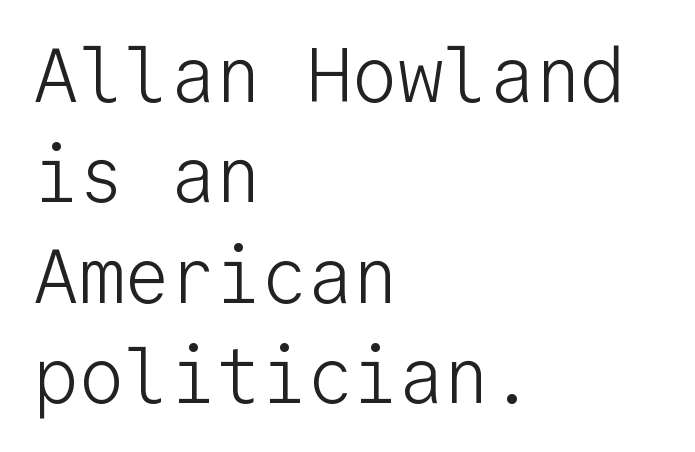
The image shows 76 px light sans-serif type, upright, monospaced; set left-aligned, normal line spacing (1.32x), normal letter spacing, not underlined; low stroke contrast and a medium x-height.
